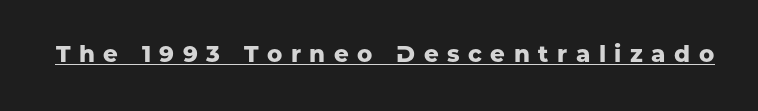
The image shows 23 px bold type, upright; set unusually wide letter spacing (+0.37 em), underlined.
